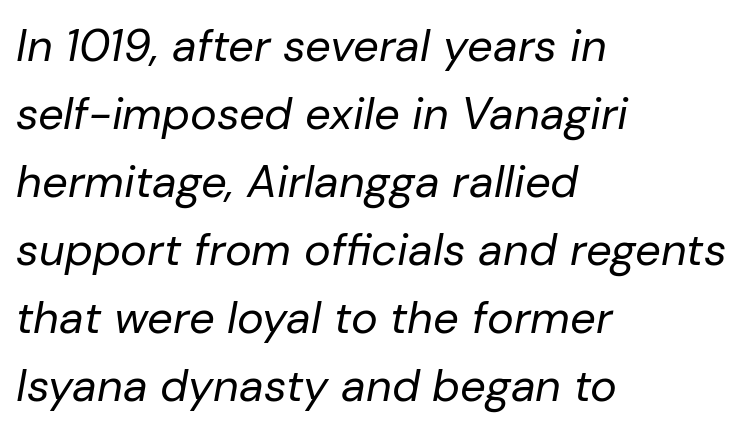
{"italic": "yes", "lean": "right", "slant_degrees": 10, "bold": "no", "weight": "regular", "width": "normal", "stroke_contrast": "low", "x_height": "medium", "monospaced": "no", "underline": "no", "align": "left", "line_spacing": "normal", "line_spacing_ratio": 1.51, "letter_spacing": "normal", "letter_spacing_em": 0.0, "glyph_px": 45}
